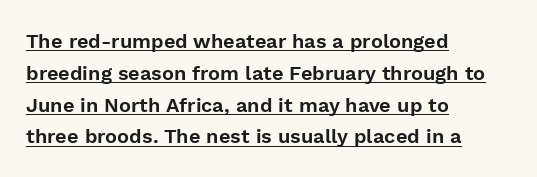
Q: Is the text italic (slanted)? A: No, it is upright.
Q: Is the text underlined? A: Yes.
Q: How is the paragraph aligned? A: Left-aligned.
Q: Is the spacing between letters normal or unusually wide? A: Normal.
Q: Is the spacing between lines tight, normal or loose? A: Normal.
